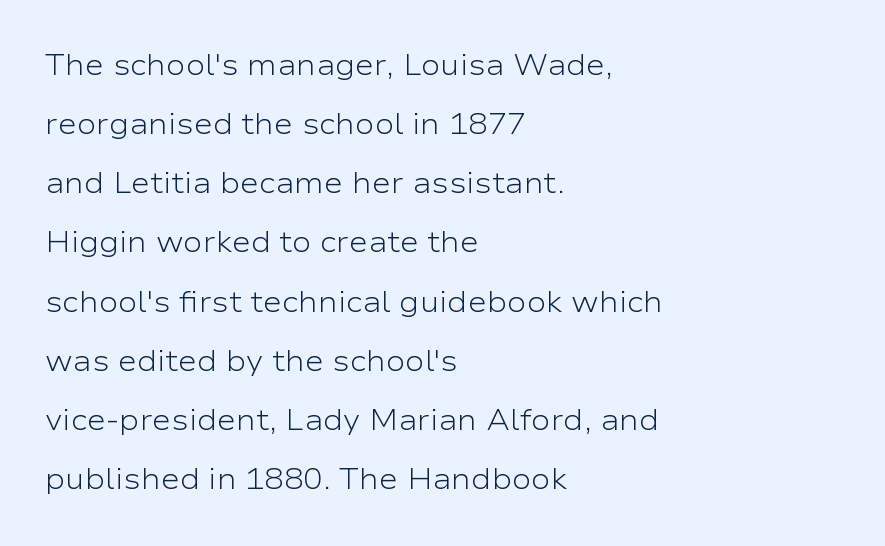
Type style note: lacks serifs. The string is rendered with underlining switched off. Rendered with straight, roman letterforms. Compared with a centered layout, this one pins lines to the left instead. A typesetter would call this zero additional tracking.
